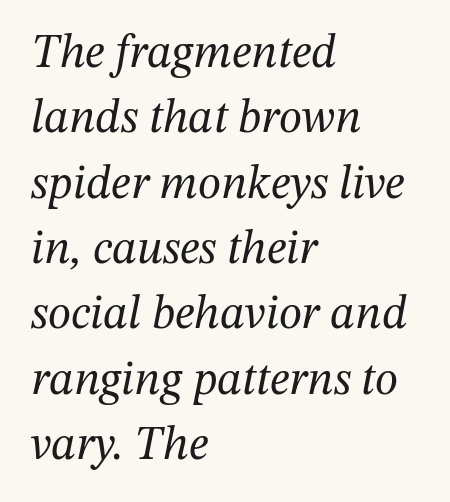
Q: Is the text bold? A: No.
Q: Is the text italic (slanted)? A: Yes, it leans right by about 12 degrees.
Q: Is the typeface a serif or a sans-serif typeface? A: Serif.
Q: Is the text underlined? A: No.
Q: How is the paragraph aligned? A: Left-aligned.
Q: Is the spacing between letters normal or unusually wide? A: Normal.
Q: Is the spacing between lines tight, normal or loose? A: Normal.
Q: Width (condensed, normal, or wide)? A: Normal.
Q: Stroke contrast? A: Medium.
Q: x-height? A: Medium.
Q: Monospaced? A: No.
